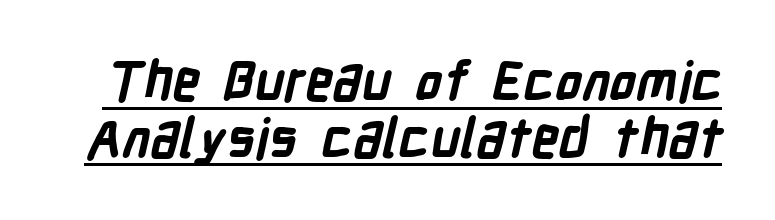
A typesetter would call this proportional, since set widths differ per character. Tightly led — the rows are bunched. To sum up the face: it is a sans, with no serifs. Default kerning and tracking; the words read as compact shapes. On the weight axis this lands at bold, roughly 700. Decoration check: the copy is underlined.
